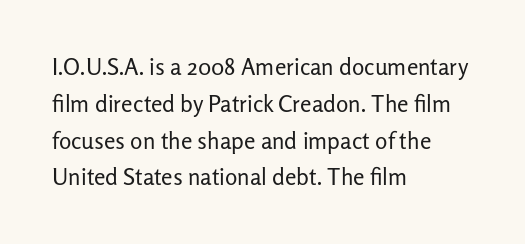
The rendering uses a moderate line-height, typical for paragraphs. The cut favours lightness, reaching ordinary text weight at its darkest. This is roman type, the default non-slanted kind. A student would call this left alignment; a typographer would say flush left, rag right. Honestly, there is no underline to notice here at all. The letterforms sit shoulder to shoulder at normal distance.
